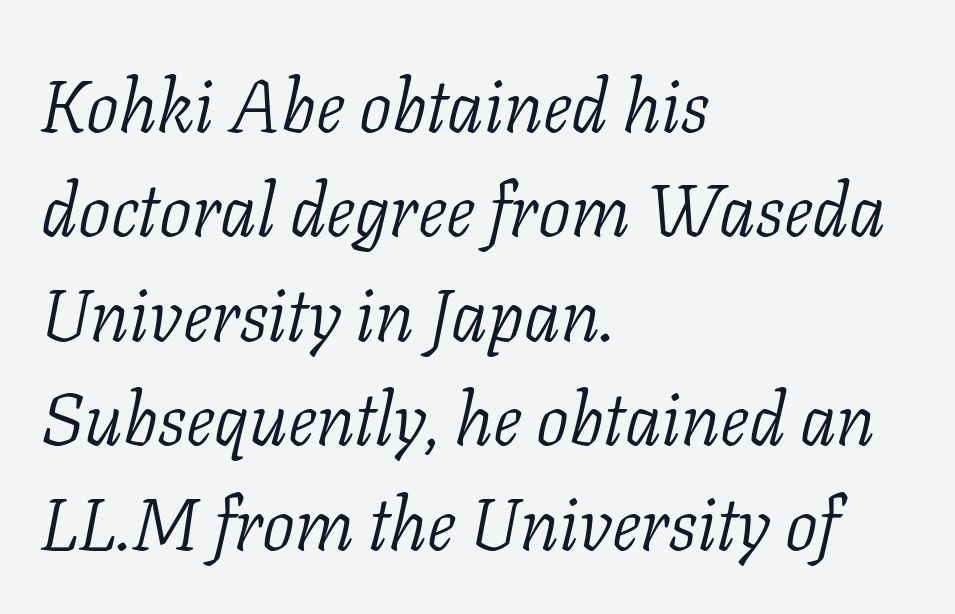
This sample keeps an unexceptional amount of space between lines. The rendering uses natural spacing where letterforms have individual widths. The text carries the slant typical of an italic or oblique font. The cut favours lightness, reaching ordinary text weight at its darkest. Tracking value appears to be zero — textbook default spacing.
